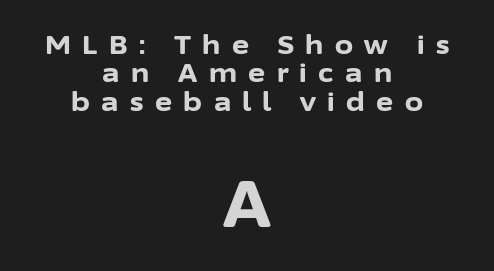
The face used here is a sans, in the tradition of grotesques and geometrics. Any mark beneath the type? The region is blank. Is there any slant? The stems are plumb. The rendering uses a small line-height, squeezing the rows.
